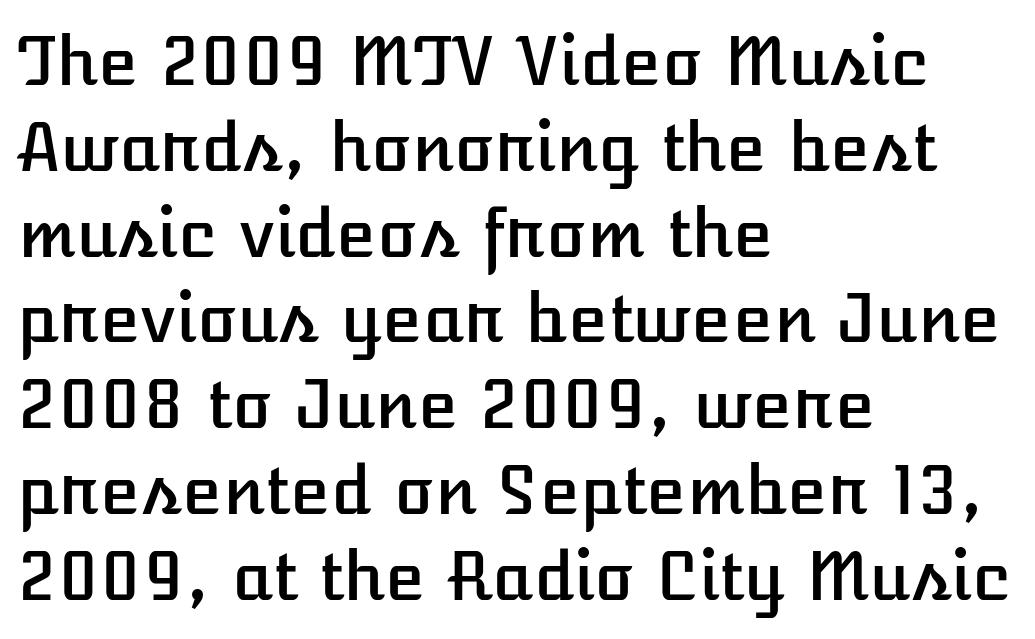
Q: Is the text italic (slanted)? A: No, it is upright.
Q: Is the text underlined? A: No.
Q: How is the paragraph aligned? A: Left-aligned.
Q: Is the spacing between letters normal or unusually wide? A: Normal.
Q: Is the spacing between lines tight, normal or loose? A: Normal.
Q: Width (condensed, normal, or wide)? A: Normal.
Q: Stroke contrast? A: Low.
Q: x-height? A: Medium.
Q: Monospaced? A: No.
